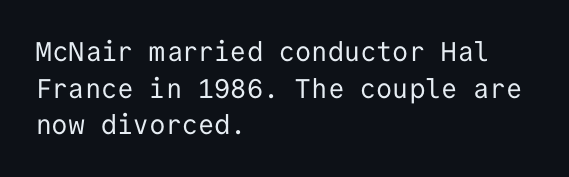
The image shows 27 px text type, upright; set left-aligned, normal line spacing (1.36x), normal letter spacing, not underlined.
